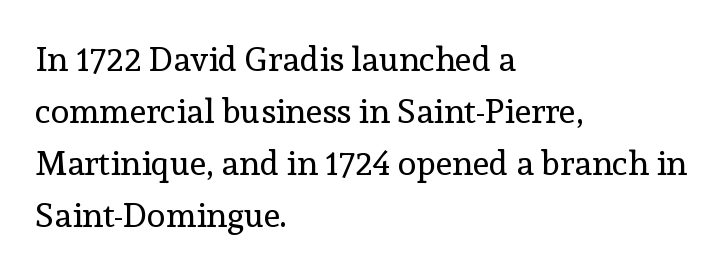
Q: Is the text bold? A: No.
Q: Is the text italic (slanted)? A: No, it is upright.
Q: Is the typeface a serif or a sans-serif typeface? A: Serif.
Q: Is the text underlined? A: No.
Q: How is the paragraph aligned? A: Left-aligned.
Q: Is the spacing between letters normal or unusually wide? A: Normal.
Q: Is the spacing between lines tight, normal or loose? A: Normal.
Q: Width (condensed, normal, or wide)? A: Normal.
Q: x-height? A: Medium.
Q: Monospaced? A: No.
